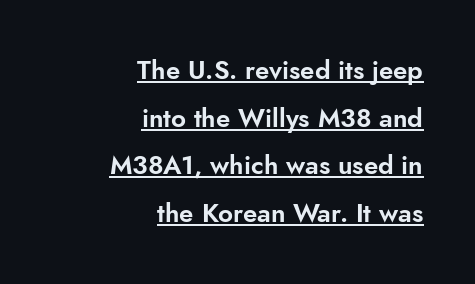
Q: Is the text italic (slanted)? A: No, it is upright.
Q: Is the text underlined? A: Yes.
Q: How is the paragraph aligned? A: Right-aligned.
Q: Is the spacing between letters normal or unusually wide? A: Normal.
